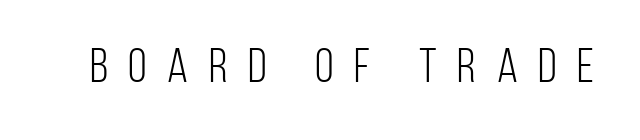
Observe the absence of serifs on each vertical stroke in this sample. Check the space under the baseline: it is left empty. The passage shown is not bold in any degree. Students, note that the glyphs here are deliberately spaced far apart. The face used here is proportionally spaced, like ordinary book or web type. The letters stand upright; this is a roman face.
